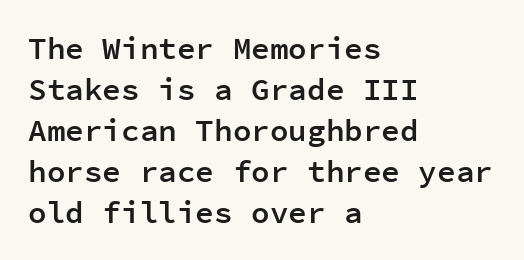
{"serif": "no", "italic": "no", "bold": "semi", "weight": "semibold", "width": "normal", "stroke_contrast": "low", "x_height": "medium", "monospaced": "yes", "underline": "no", "align": "left", "line_spacing": "normal", "line_spacing_ratio": 1.32, "letter_spacing": "normal", "letter_spacing_em": 0.0, "glyph_px": 31}
